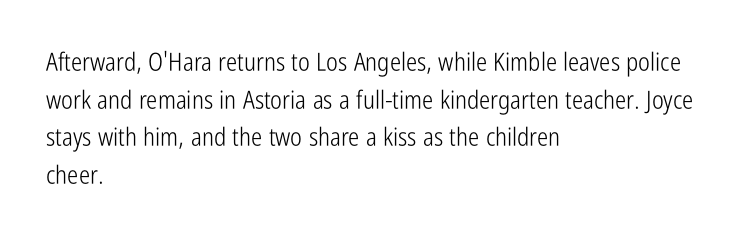
The face used here is rendered with its standard letterfit. Just letters on the line, the space beneath them empty. Caption: face not bold, strokes unweighted. Line spacing here is normal.
